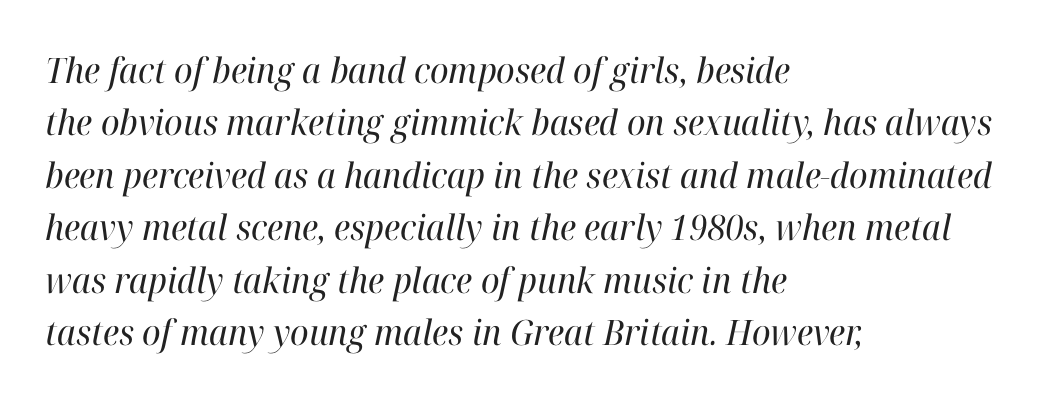
The image shows 35 px regular-weight serif type, italic (leaning right); set left-aligned, normal line spacing (1.5x), normal letter spacing, not underlined; high stroke contrast and a medium x-height.
